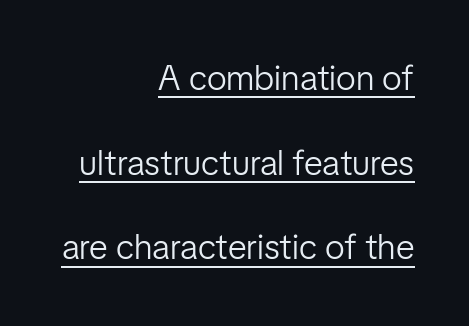
Q: Is the text bold? A: No.
Q: Is the text italic (slanted)? A: No, it is upright.
Q: Is the typeface a serif or a sans-serif typeface? A: Sans-serif.
Q: Is the text underlined? A: Yes.
Q: How is the paragraph aligned? A: Right-aligned.
Q: Is the spacing between letters normal or unusually wide? A: Normal.
Q: Is the spacing between lines tight, normal or loose? A: Loose.
Q: Width (condensed, normal, or wide)? A: Normal.
Q: Stroke contrast? A: Low.
Q: x-height? A: Medium.
Q: Monospaced? A: No.
